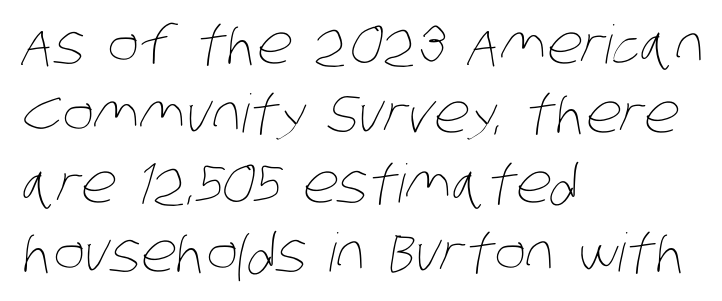
Q: Is the text bold? A: No.
Q: Is the text underlined? A: No.
Q: How is the paragraph aligned? A: Left-aligned.
Q: Is the spacing between letters normal or unusually wide? A: Normal.
Q: Is the spacing between lines tight, normal or loose? A: Normal.
Q: Width (condensed, normal, or wide)? A: Condensed.
Q: Stroke contrast? A: Low.
Q: x-height? A: Large.
Q: Monospaced? A: No.
